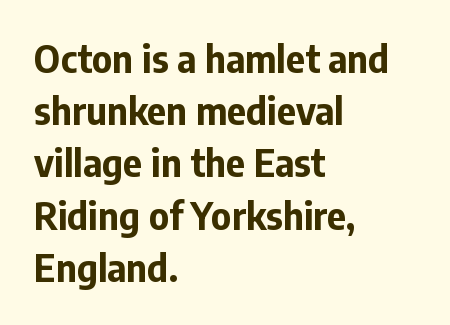
Q: Is the text bold? A: Yes.
Q: Is the text italic (slanted)? A: No, it is upright.
Q: Is the typeface a serif or a sans-serif typeface? A: Sans-serif.
Q: Is the text underlined? A: No.
Q: How is the paragraph aligned? A: Left-aligned.
Q: Is the spacing between letters normal or unusually wide? A: Normal.
Q: Is the spacing between lines tight, normal or loose? A: Normal.
Q: Width (condensed, normal, or wide)? A: Normal.
Q: Stroke contrast? A: Low.
Q: x-height? A: Medium.
Q: Monospaced? A: No.
